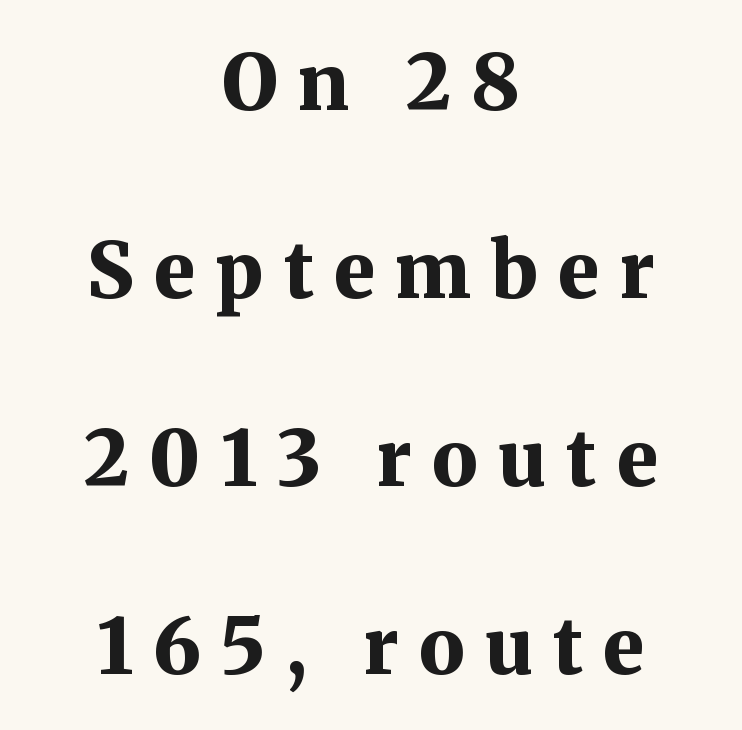
Q: Is the text bold? A: Yes.
Q: Is the text italic (slanted)? A: No, it is upright.
Q: Is the typeface a serif or a sans-serif typeface? A: Serif.
Q: Is the text underlined? A: No.
Q: How is the paragraph aligned? A: Centered.
Q: Is the spacing between letters normal or unusually wide? A: Unusually wide.
Q: Is the spacing between lines tight, normal or loose? A: Loose.
Q: Width (condensed, normal, or wide)? A: Normal.
Q: Stroke contrast? A: Medium.
Q: x-height? A: Medium.
Q: Monospaced? A: No.
